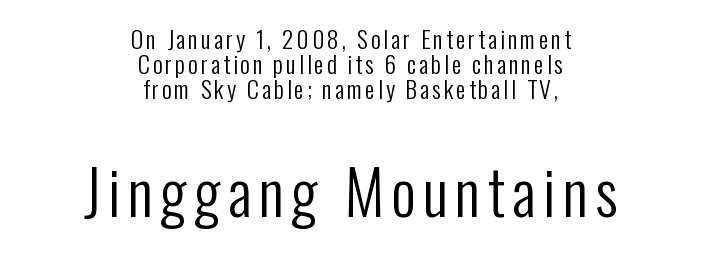
The image shows 61 px regular-weight, condensed sans-serif type, upright; set centered, tight line spacing (1.05x), not underlined; the second (bottom) block is 2.54x larger; low stroke contrast and a medium x-height.
